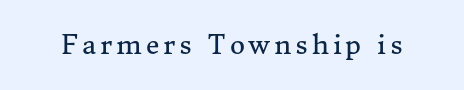
Q: Is the text bold? A: No.
Q: Is the text italic (slanted)? A: No, it is upright.
Q: Is the text underlined? A: No.
